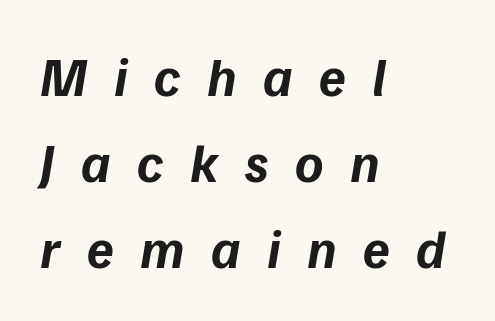
The image shows 54 px bold sans-serif type; set left-aligned, normal line spacing (1.59x), unusually wide letter spacing (+0.49 em), not underlined; low stroke contrast and a medium x-height.
